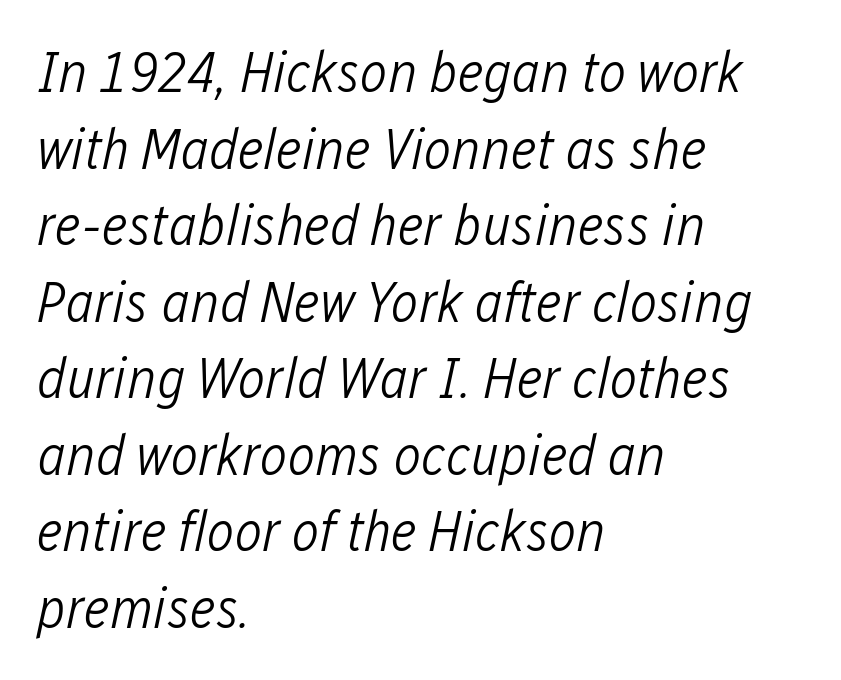
Q: Is the text bold? A: No.
Q: Is the text italic (slanted)? A: Yes, it leans right by about 12 degrees.
Q: Is the text underlined? A: No.
Q: How is the paragraph aligned? A: Left-aligned.
Q: Is the spacing between letters normal or unusually wide? A: Normal.
Q: Is the spacing between lines tight, normal or loose? A: Normal.
Q: Width (condensed, normal, or wide)? A: Condensed.
Q: Stroke contrast? A: Low.
Q: x-height? A: Medium.
Q: Monospaced? A: No.
